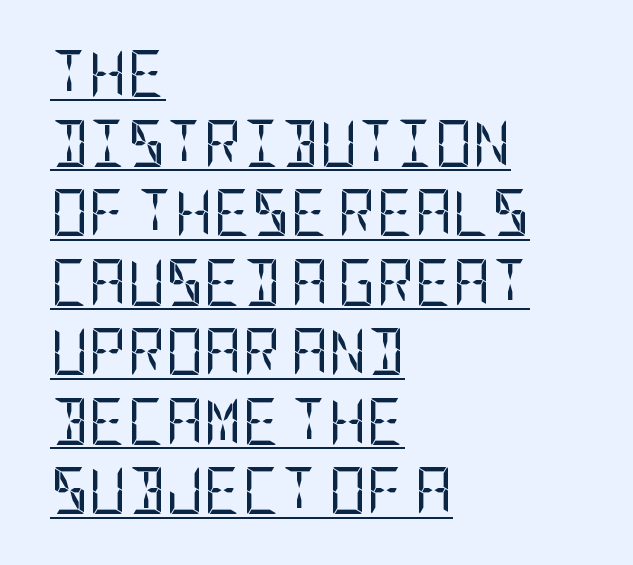
{"serif": "no", "italic": "no", "bold": "no", "weight": "regular", "width": "condensed", "stroke_contrast": "low", "x_height": "large", "underline": "yes", "align": "left", "line_spacing": "normal", "line_spacing_ratio": 1.48, "letter_spacing": "normal", "letter_spacing_em": 0.0, "glyph_px": 47}
